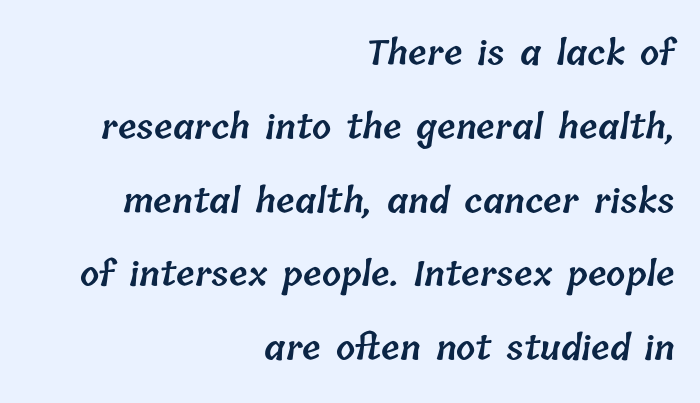
The image shows 34 px semibold type; set right-aligned, loose line spacing (2.17x), normal letter spacing, not underlined; low stroke contrast and a medium x-height.
